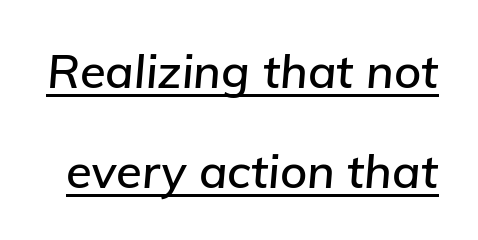
Q: Is the text italic (slanted)? A: Yes, it leans right by about 5 degrees.
Q: Is the text underlined? A: Yes.
Q: Is the spacing between letters normal or unusually wide? A: Normal.
Q: Is the spacing between lines tight, normal or loose? A: Loose.
Q: Width (condensed, normal, or wide)? A: Normal.
Q: Stroke contrast? A: Low.
Q: x-height? A: Medium.
Q: Monospaced? A: No.
